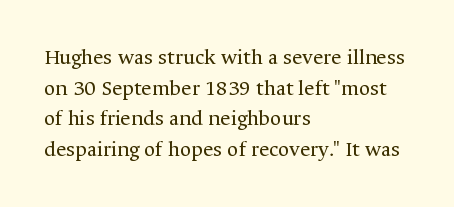
Here the glyphs are tracked normally, forming tight word shapes. This sample keeps an unexceptional amount of space between lines. Every character sits straight up, as roman type does. Each stroke keeps to a modest, everyday thickness or less. This rendering uses left alignment, leaving the right contour irregular. Descenders are the only things crossing below the line.
